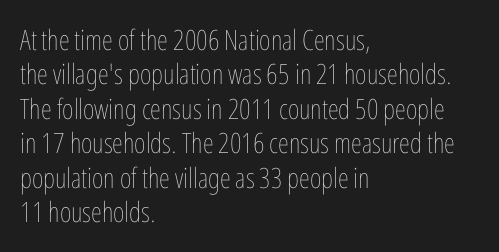
Spacing verdict: proportional, widths tailored to each character. Notice how the stems are strictly vertical — no italics here. A bare baseline throughout the passage. Notice how the passage keeps a crisp vertical edge on the left only.
